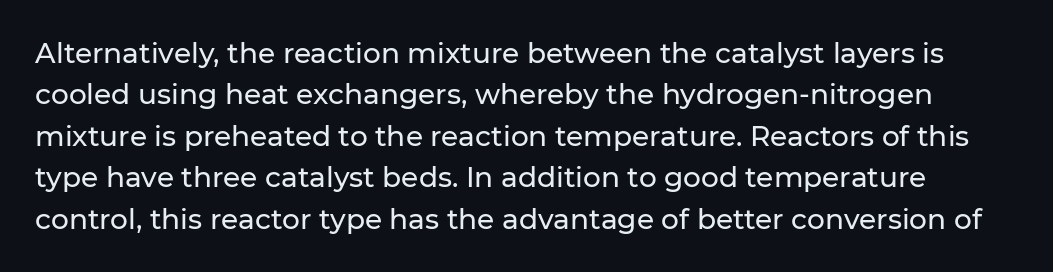
{"serif": "no", "italic": "no", "width": "normal", "stroke_contrast": "low", "x_height": "medium", "monospaced": "no", "underline": "no", "line_spacing": "normal", "line_spacing_ratio": 1.48, "letter_spacing": "normal", "letter_spacing_em": 0.0, "glyph_px": 28}
